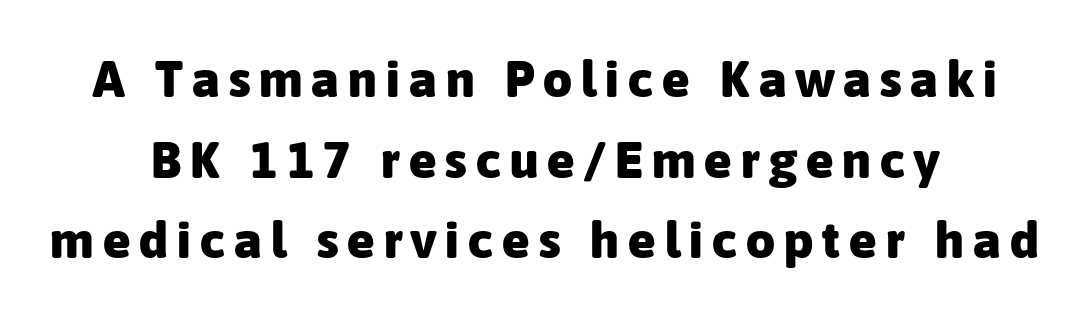
The image shows 51 px heavy sans-serif type, upright; set centered, normal line spacing (1.58x), not underlined; low stroke contrast and a medium x-height.
